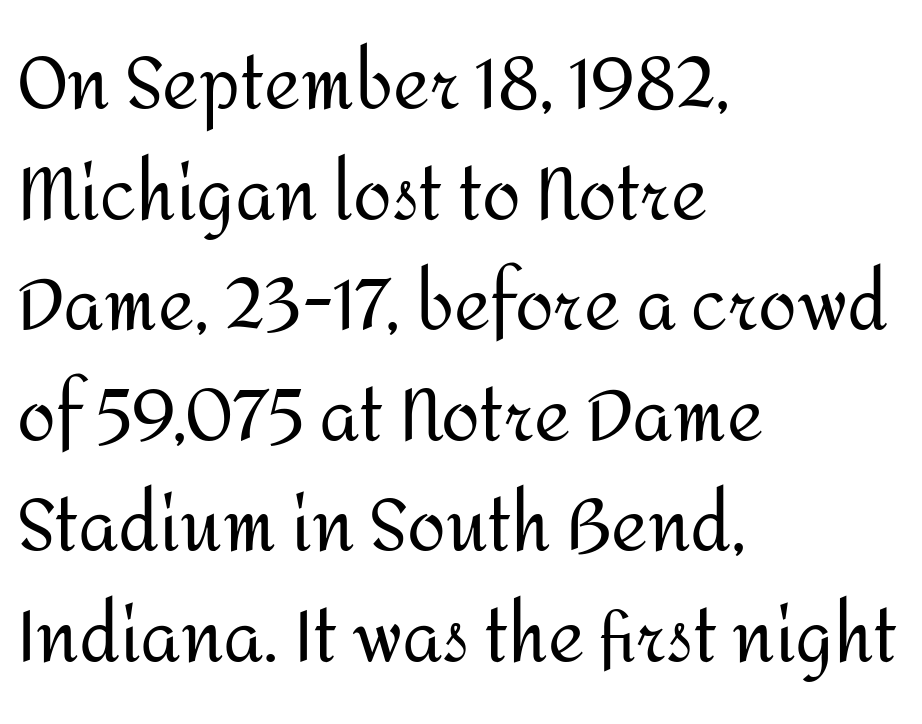
{"serif": "no", "italic": "no", "bold": "no", "weight": "regular", "width": "normal", "stroke_contrast": "medium", "x_height": "medium", "monospaced": "no", "underline": "no", "align": "left", "line_spacing": "normal", "line_spacing_ratio": 1.58, "letter_spacing": "normal", "letter_spacing_em": 0.0, "glyph_px": 70}
